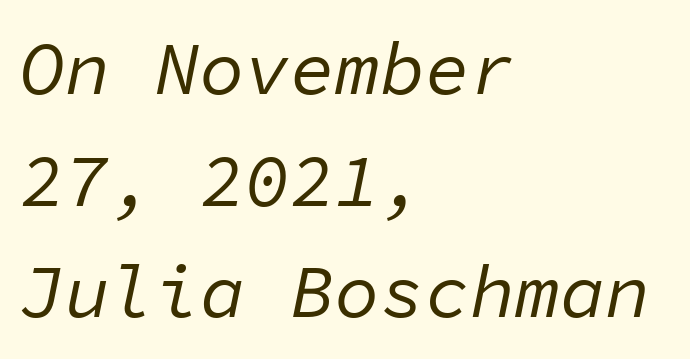
A typesetter would mark this as italic. A classic flush-left, rag-right setting is used for this passage. The weight would be labelled regular, book, light, or lighter still. The string is rendered with underlining switched off. Spacing between characters is what you'd get straight out of the box. Horizontal bands of white between lines are of average thickness.
